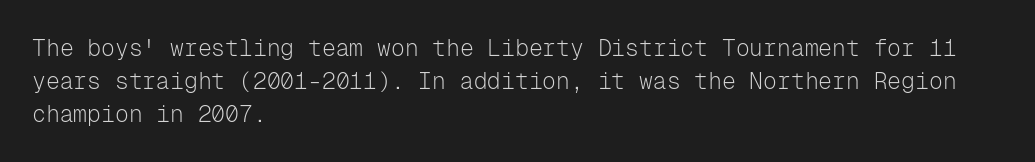
{"italic": "no", "bold": "no", "underline": "no", "align": "left", "line_spacing": "normal", "line_spacing_ratio": 1.44, "letter_spacing": "normal", "letter_spacing_em": 0.0, "glyph_px": 23}
